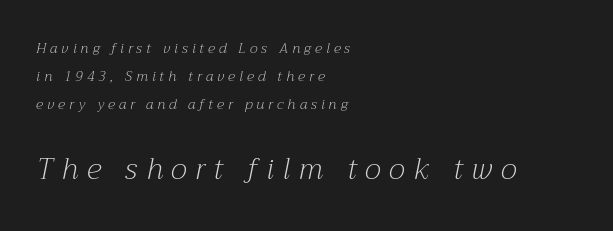
The space between consecutive lines is lavish. Each line starts at the same left margin while the right side varies. The passage shown is typed in a proportional face where columns would drift. This rendering features lettering with no underline. The text carries the slant typical of an italic or oblique font. A typesetter would label this face a serif.
